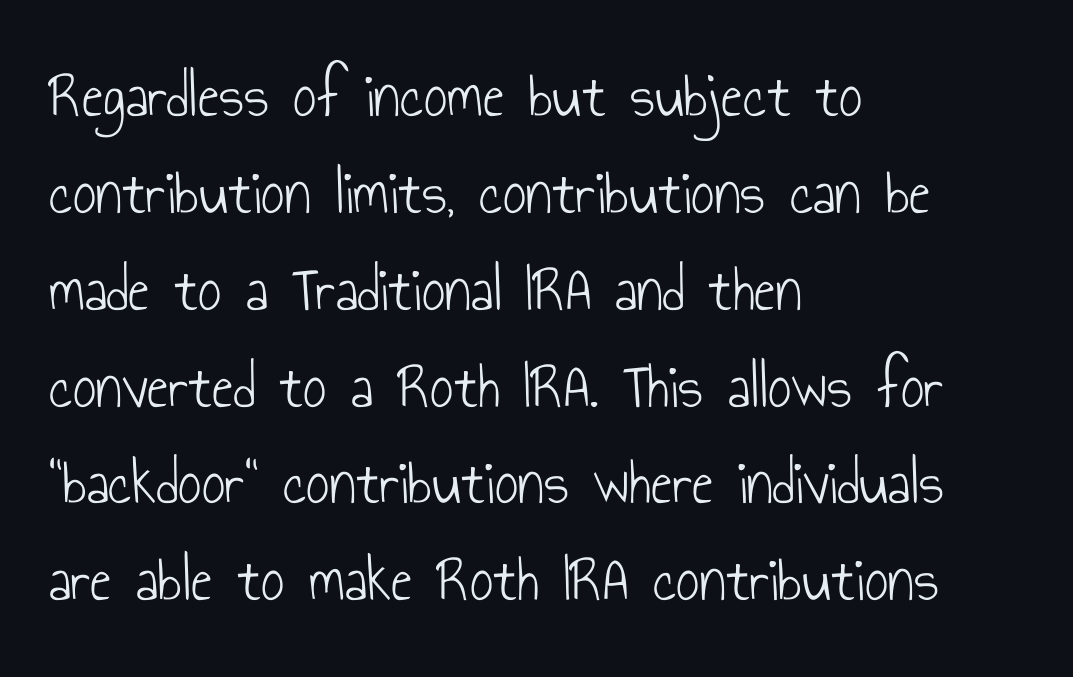
Here the glyphs are tracked normally, forming tight word shapes. Here the designer chose a conventional face with non-uniform glyph widths. When letters stand straight like this, we call the style roman or upright. Regarding serifs, this sample does without them.
